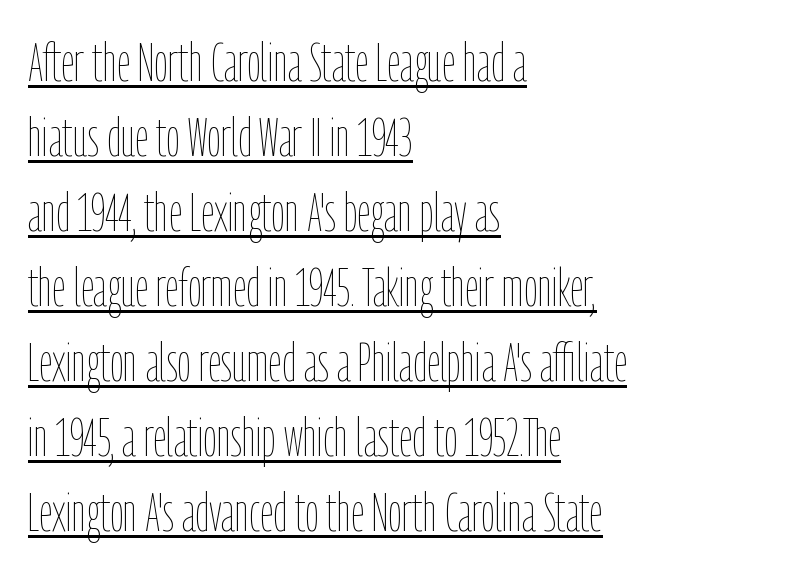
Q: Is the text bold? A: No.
Q: Is the text italic (slanted)? A: No, it is upright.
Q: Is the text underlined? A: Yes.
Q: How is the paragraph aligned? A: Left-aligned.
Q: Is the spacing between letters normal or unusually wide? A: Normal.
Q: Is the spacing between lines tight, normal or loose? A: Normal.
Q: Width (condensed, normal, or wide)? A: Condensed.
Q: Stroke contrast? A: Low.
Q: x-height? A: Medium.
Q: Monospaced? A: No.
